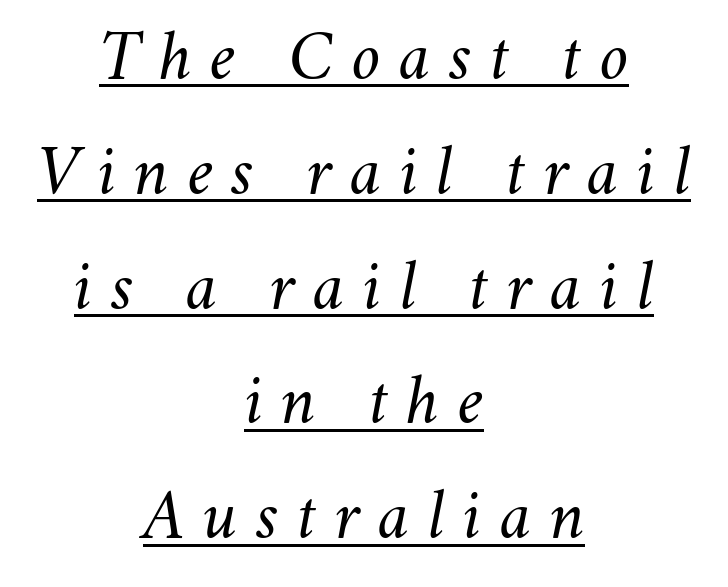
The image shows 70 px regular-weight type, italic (leaning right); set centered, normal line spacing (1.64x), unusually wide letter spacing (+0.26 em), underlined; medium stroke contrast and a small x-height.
